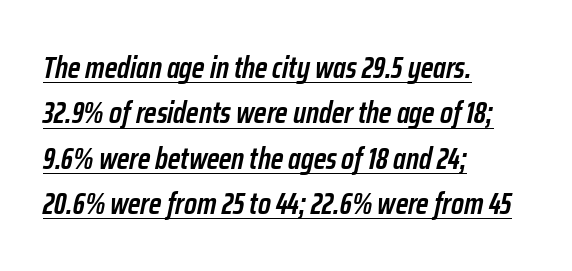
Q: Is the text bold? A: Semi-bold.
Q: Is the text italic (slanted)? A: Yes, it leans right by about 12 degrees.
Q: Is the text underlined? A: Yes.
Q: How is the paragraph aligned? A: Left-aligned.
Q: Is the spacing between letters normal or unusually wide? A: Normal.
Q: Is the spacing between lines tight, normal or loose? A: Normal.
Q: Width (condensed, normal, or wide)? A: Condensed.
Q: Stroke contrast? A: Low.
Q: x-height? A: Medium.
Q: Monospaced? A: No.
